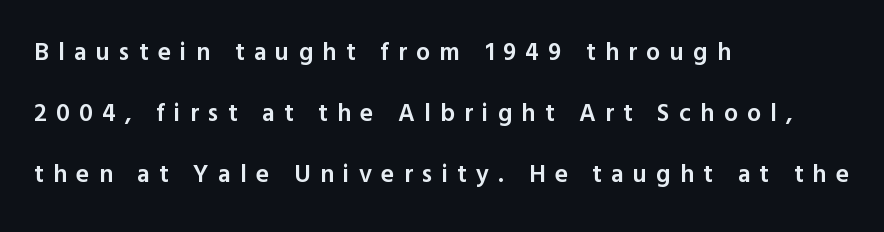
Vertical strokes here are truly vertical. Anything drawn beneath the words? Only blank space. A bit beefed up — I'd call it semibold rather than bold. Spacing between characters has been opened up far beyond the box default.
